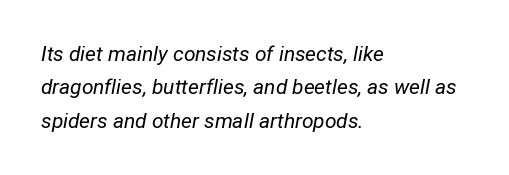
The image shows 21 px text type, italic (leaning right); set left-aligned, normal line spacing (1.59x), normal letter spacing, not underlined.
